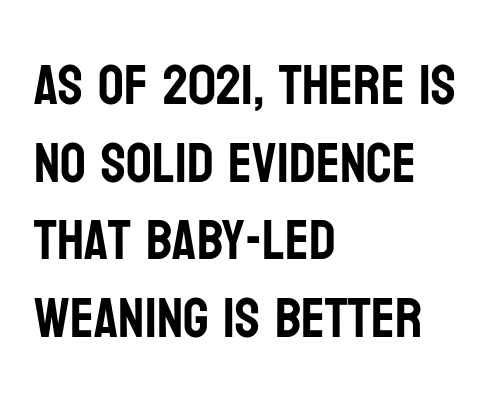
Q: Is the text italic (slanted)? A: No, it is upright.
Q: Is the typeface a serif or a sans-serif typeface? A: Sans-serif.
Q: Is the text underlined? A: No.
Q: How is the paragraph aligned? A: Left-aligned.
Q: Is the spacing between letters normal or unusually wide? A: Normal.
Q: Is the spacing between lines tight, normal or loose? A: Normal.
Q: Width (condensed, normal, or wide)? A: Condensed.
Q: Stroke contrast? A: Low.
Q: x-height? A: Large.
Q: Monospaced? A: No.
